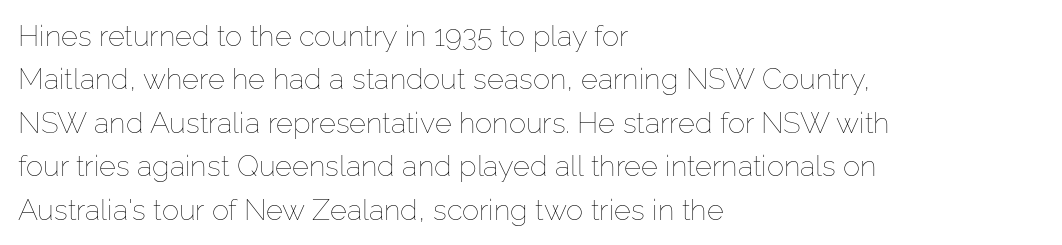
Varying glyph widths throughout — classic text-font behaviour. If you drew a ruler down the left edge, every line would touch it. Vertical strokes here are truly vertical. Clear beneath every line of the passage. Caption: standard tracking, unaltered. No chunkiness to these letters — they're not bold.
